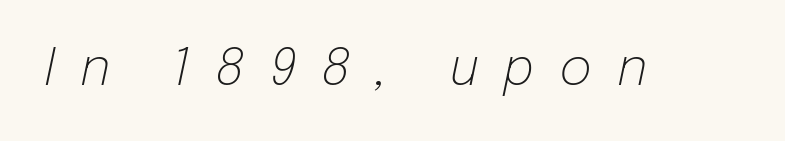
The strip under each line holds only bare page. The passage shown is typed in a proportional face where columns would drift. The characters are drawn with everyday or finer stroke widths. The font's italic variant was chosen for this text. Between one letter and the next there's a generous, obvious gap.
